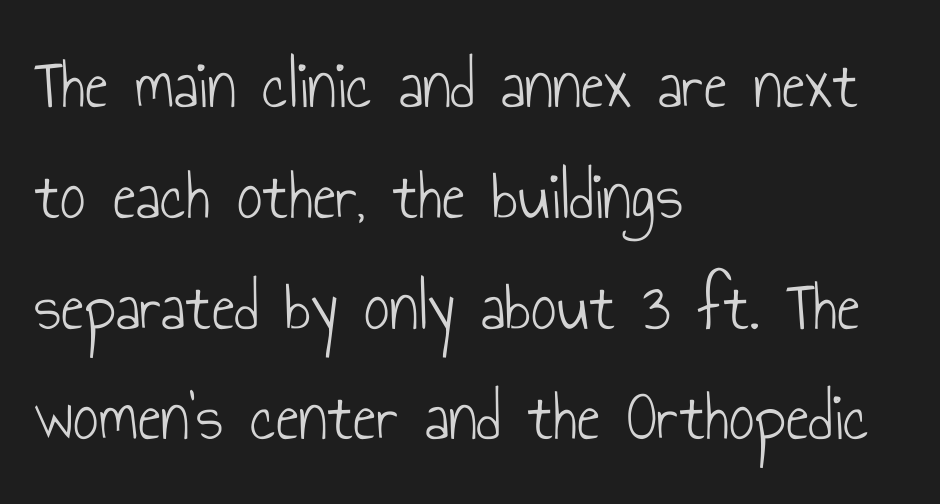
{"serif": "no", "italic": "no", "bold": "no", "weight": "light", "width": "condensed", "stroke_contrast": "low", "x_height": "small", "monospaced": "no", "underline": "no", "align": "left", "line_spacing": "normal", "line_spacing_ratio": 1.56, "letter_spacing": "normal", "letter_spacing_em": 0.0, "glyph_px": 71}
